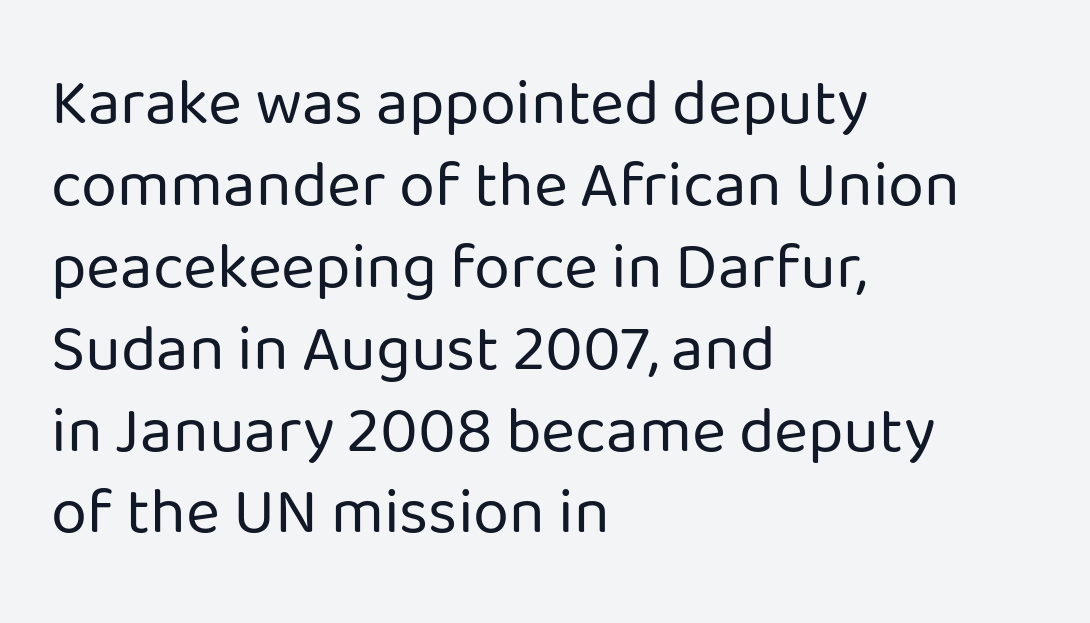
Spacing verdict: proportional, widths tailored to each character. This is the regular roman posture of the typeface. Baseline-to-baseline distance is the conventional proportion of letter height. Short note: letters normally spaced. Compared with a typical body face, this is equally light or lighter still. Unmarked baselines from the first word to the last.
